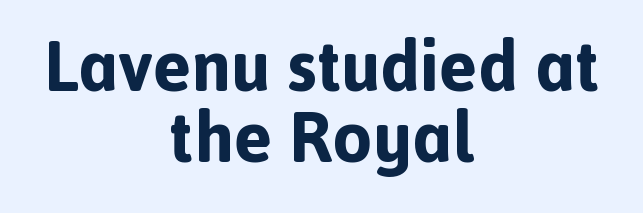
{"serif": "no", "italic": "no", "bold": "yes", "weight": "bold", "width": "normal", "x_height": "medium", "monospaced": "no", "underline": "no", "align": "center", "line_spacing": "tight", "line_spacing_ratio": 1.0, "letter_spacing": "normal", "letter_spacing_em": 0.0, "glyph_px": 71}
